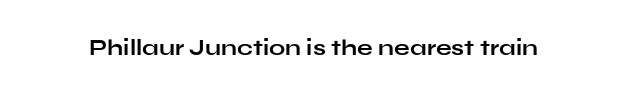
Q: Is the text bold? A: Yes.
Q: Is the text italic (slanted)? A: No, it is upright.
Q: Is the text underlined? A: No.
Q: Is the spacing between letters normal or unusually wide? A: Normal.
